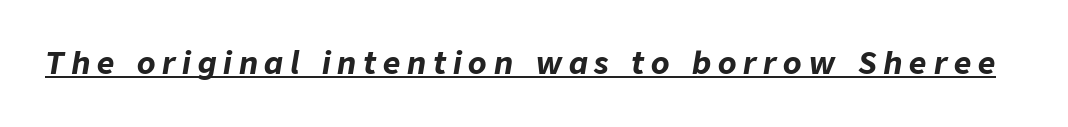
The font's italic variant was chosen for this text. Do the characters align in a grid? No, the font is proportional. The tracking jumps out immediately: characters are airy and widely separated. Does a line run under the words? Yes, clearly.
